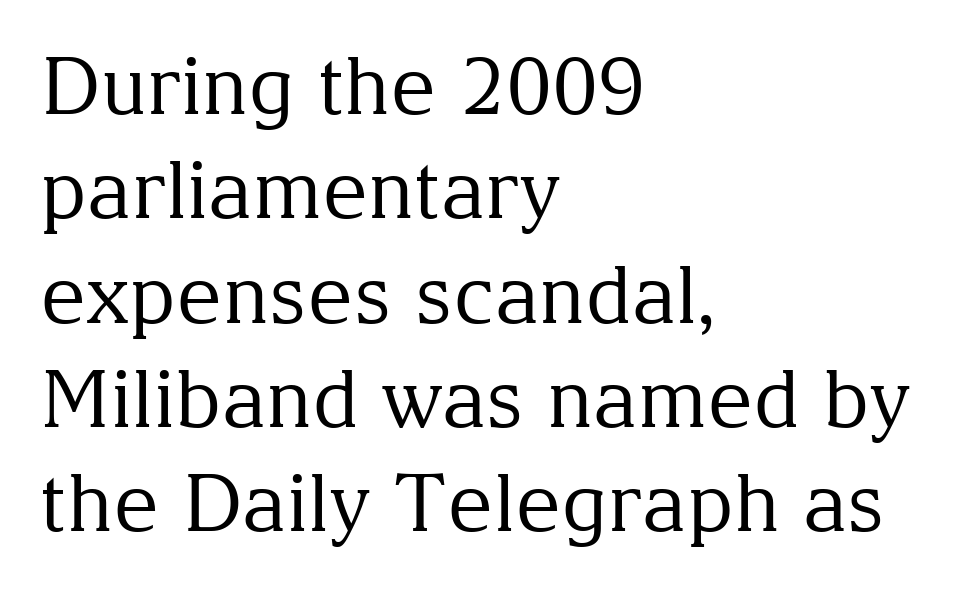
Q: Is the text bold? A: No.
Q: Is the text italic (slanted)? A: No, it is upright.
Q: Is the typeface a serif or a sans-serif typeface? A: Serif.
Q: Is the text underlined? A: No.
Q: How is the paragraph aligned? A: Left-aligned.
Q: Is the spacing between letters normal or unusually wide? A: Normal.
Q: Is the spacing between lines tight, normal or loose? A: Normal.
Q: Width (condensed, normal, or wide)? A: Normal.
Q: Stroke contrast? A: Medium.
Q: x-height? A: Medium.
Q: Monospaced? A: No.
